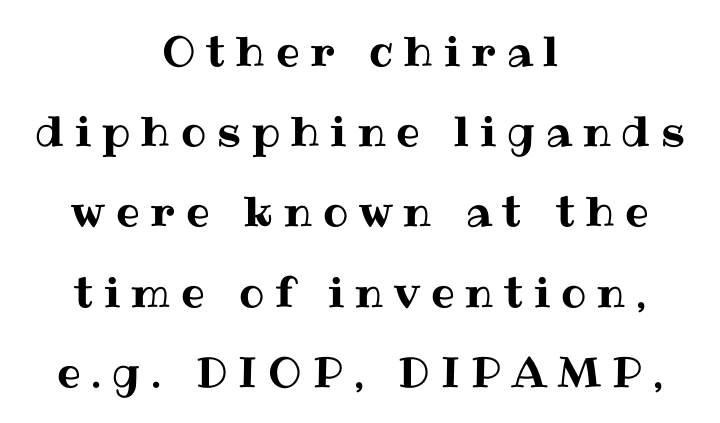
The image shows 42 px text type, upright; set centered, loose line spacing (1.91x), unusually wide letter spacing (+0.26 em), not underlined; medium stroke contrast and a medium x-height.
